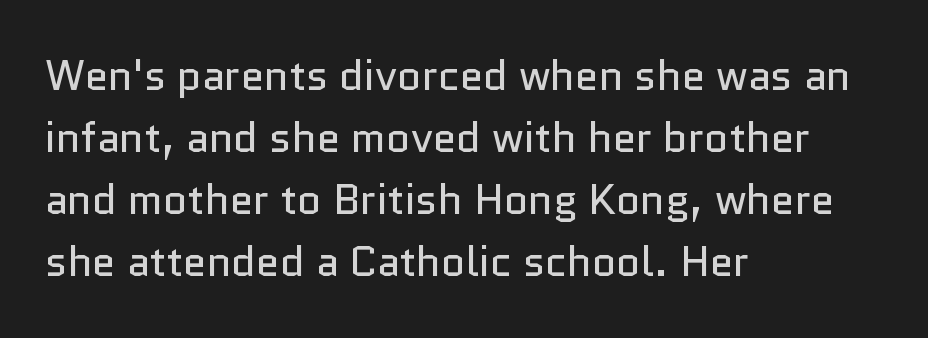
Weight class: somewhere from thin through regular. Observe the absence of serifs on each vertical stroke in this sample. The passage is arranged the way most books set body copy — flush left. The passage shown is not underscored anywhere. Honestly, the row spacing looks completely unremarkable. The letters stand straight up with perfectly vertical stems.
